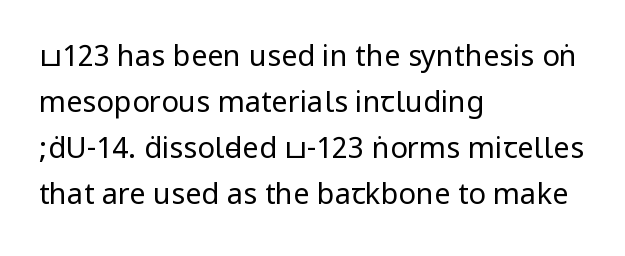
Q: Is the text bold? A: No.
Q: Is the text italic (slanted)? A: No, it is upright.
Q: Is the typeface a serif or a sans-serif typeface? A: Sans-serif.
Q: Is the text underlined? A: No.
Q: How is the paragraph aligned? A: Left-aligned.
Q: Is the spacing between letters normal or unusually wide? A: Normal.
Q: Is the spacing between lines tight, normal or loose? A: Normal.
Q: Width (condensed, normal, or wide)? A: Condensed.
Q: Stroke contrast? A: Low.
